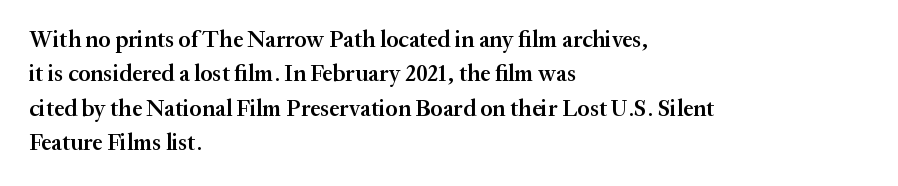
The sample has been set in demibold, a notch under bold. Students, observe: this is what conventionally led text looks like. All the whitespace from short lines collects on the right. Descenders are the only things crossing below the line.
